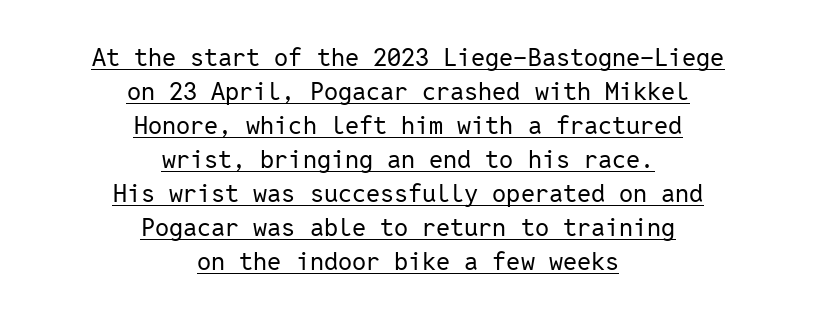
No extra ink here — the face is not bold. Does extra space separate the letters? No, they use regular spacing. Typeset on center — no edge is straight. Underlining? Definitely there. Compared with typical paragraphs, the rows here are spaced about the same. Nope, not italic — everything's standing straight.
